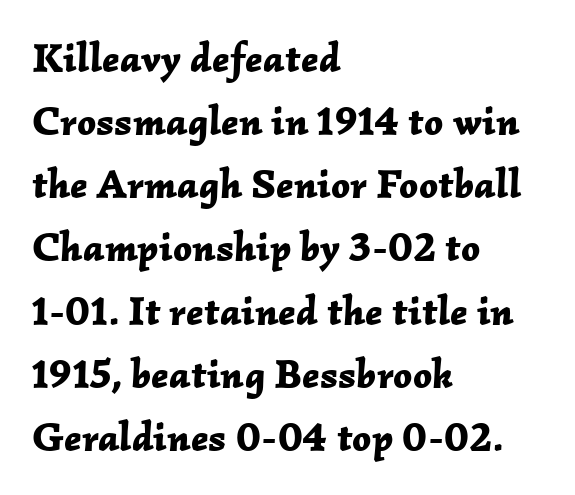
Inter-character spacing is left at the font's built-in metrics. Plain, unruled lines of type. Rows of type keep a routine distance in the vertical direction. Tall strokes in this sample are angled rather than plumb.
